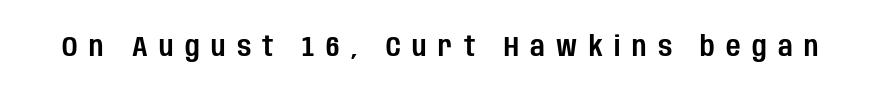
The image shows 28 px condensed sans-serif type, upright; set unusually wide letter spacing (+0.41 em), not underlined; low stroke contrast and a large x-height.
